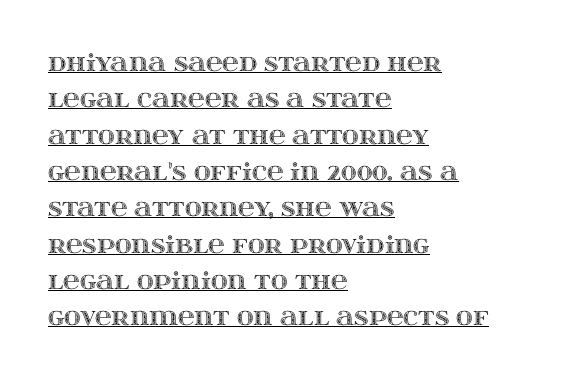
The image shows 23 px text type, upright; set left-aligned, normal line spacing (1.58x), normal letter spacing, underlined.
